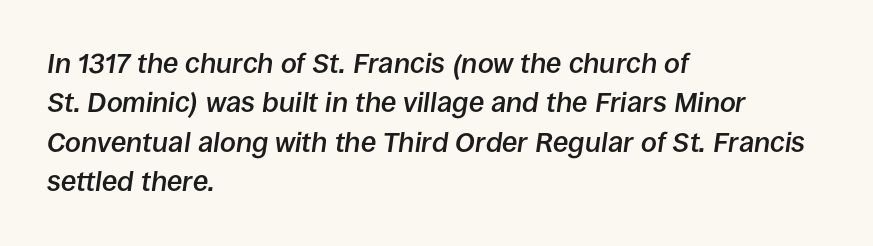
The image shows 28 px semibold type, italic (leaning right); set left-aligned, normal line spacing (1.41x), normal letter spacing, not underlined; low stroke contrast and a large x-height.
